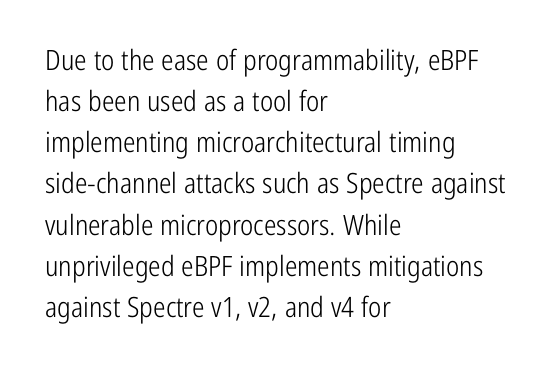
Q: Is the text bold? A: No.
Q: Is the text italic (slanted)? A: No, it is upright.
Q: Is the typeface a serif or a sans-serif typeface? A: Sans-serif.
Q: Is the text underlined? A: No.
Q: How is the paragraph aligned? A: Left-aligned.
Q: Is the spacing between letters normal or unusually wide? A: Normal.
Q: Is the spacing between lines tight, normal or loose? A: Normal.
Q: Width (condensed, normal, or wide)? A: Condensed.
Q: Stroke contrast? A: Low.
Q: x-height? A: Medium.
Q: Monospaced? A: No.
